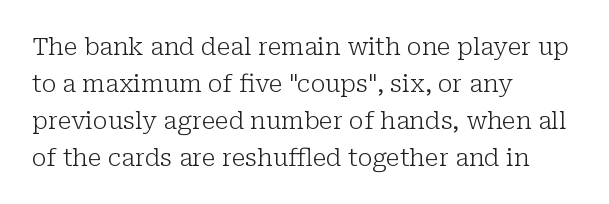
Q: Is the text bold? A: No.
Q: Is the text italic (slanted)? A: No, it is upright.
Q: Is the text underlined? A: No.
Q: How is the paragraph aligned? A: Left-aligned.
Q: Is the spacing between letters normal or unusually wide? A: Normal.
Q: Is the spacing between lines tight, normal or loose? A: Normal.
